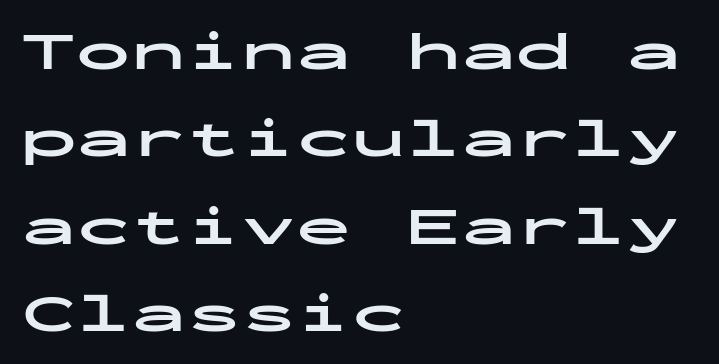
Q: Is the text bold? A: Yes.
Q: Is the text italic (slanted)? A: No, it is upright.
Q: Is the typeface a serif or a sans-serif typeface? A: Sans-serif.
Q: Is the text underlined? A: No.
Q: How is the paragraph aligned? A: Left-aligned.
Q: Is the spacing between letters normal or unusually wide? A: Normal.
Q: Is the spacing between lines tight, normal or loose? A: Normal.
Q: Width (condensed, normal, or wide)? A: Wide.
Q: Stroke contrast? A: Low.
Q: x-height? A: Medium.
Q: Monospaced? A: Yes.
